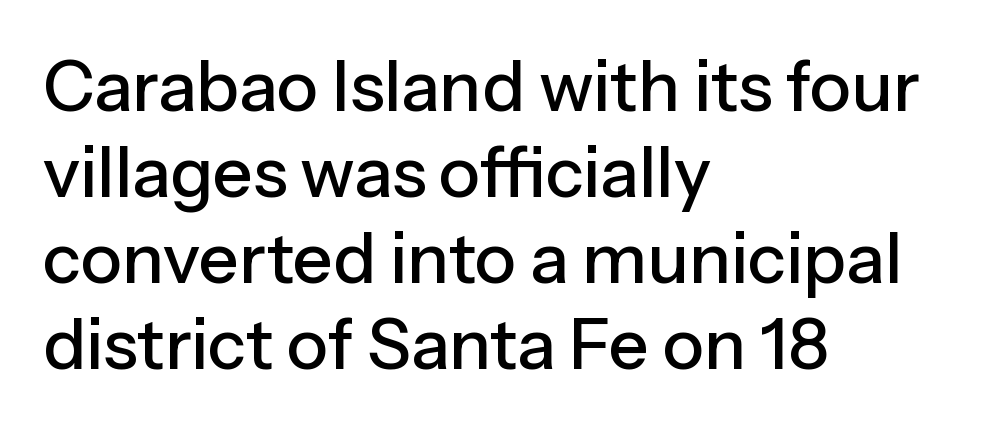
This sample uses a sans-serif face. A typesetter would call this zero additional tracking. Only glyphs here, with clear space below each row. If you drew a ruler down the left edge, every line would touch it. The letters stand straight up with perfectly vertical stems. Spacing verdict: proportional, widths tailored to each character.
